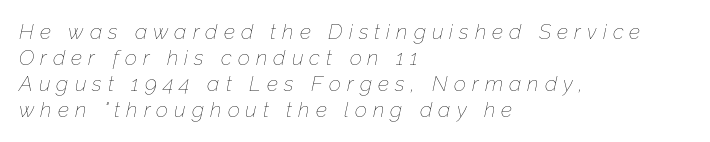
{"italic": "yes", "lean": "right", "slant_degrees": 12, "bold": "no", "underline": "no", "align": "left", "line_spacing_ratio": 1.24, "letter_spacing": "wide", "letter_spacing_em": 0.29, "glyph_px": 21}
